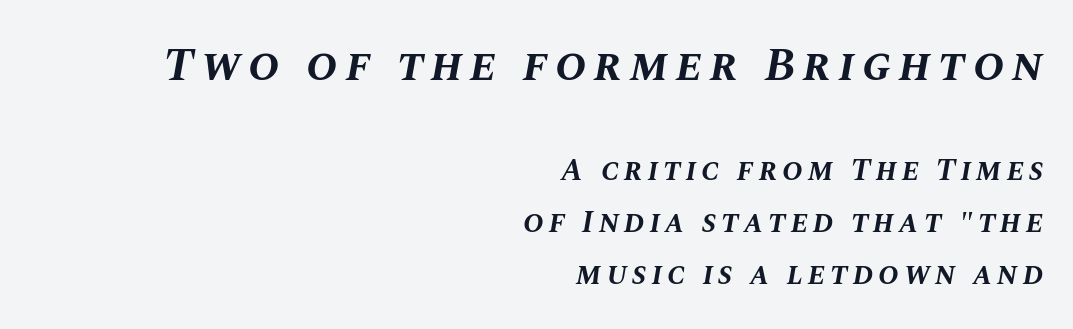
{"italic": "yes", "lean": "right", "slant_degrees": 10, "bold": "yes", "weight": "bold", "width": "normal", "stroke_contrast": "medium", "x_height": "large", "monospaced": "no", "underline": "no", "align": "right", "line_spacing": "normal", "line_spacing_ratio": 1.68, "larger_block": "first", "size_ratio": 1.52, "glyph_px": 47}
